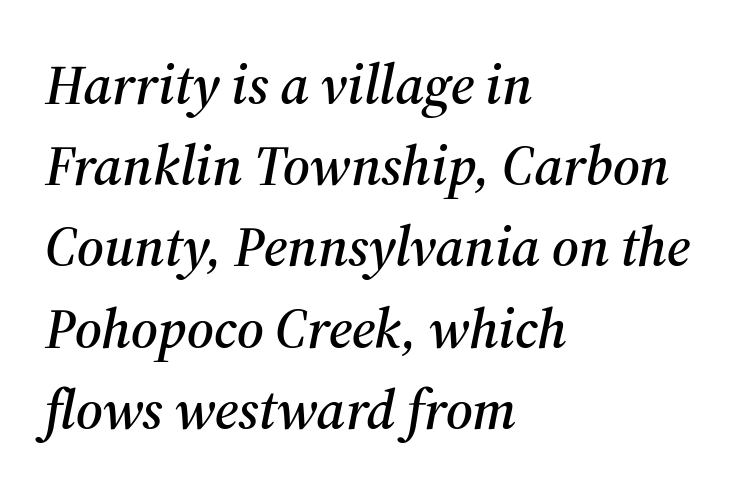
The image shows 56 px serif type, italic (leaning right); set left-aligned, normal line spacing (1.45x), normal letter spacing, not underlined; medium stroke contrast and a medium x-height.
